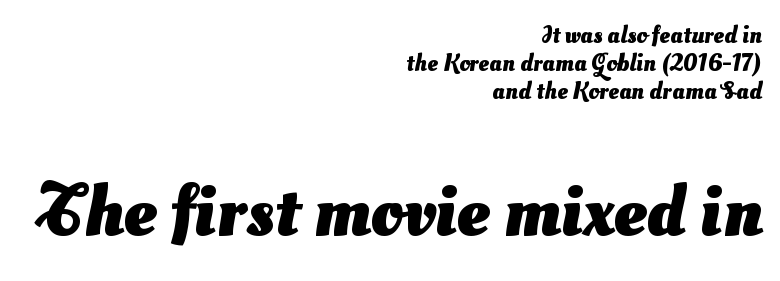
Strong, thick strokes mark this as bold type. Whoever set this made the second block the dominant, larger element. Short and long lines alike share a common ending point at right. Check under the words: just untouched page.
